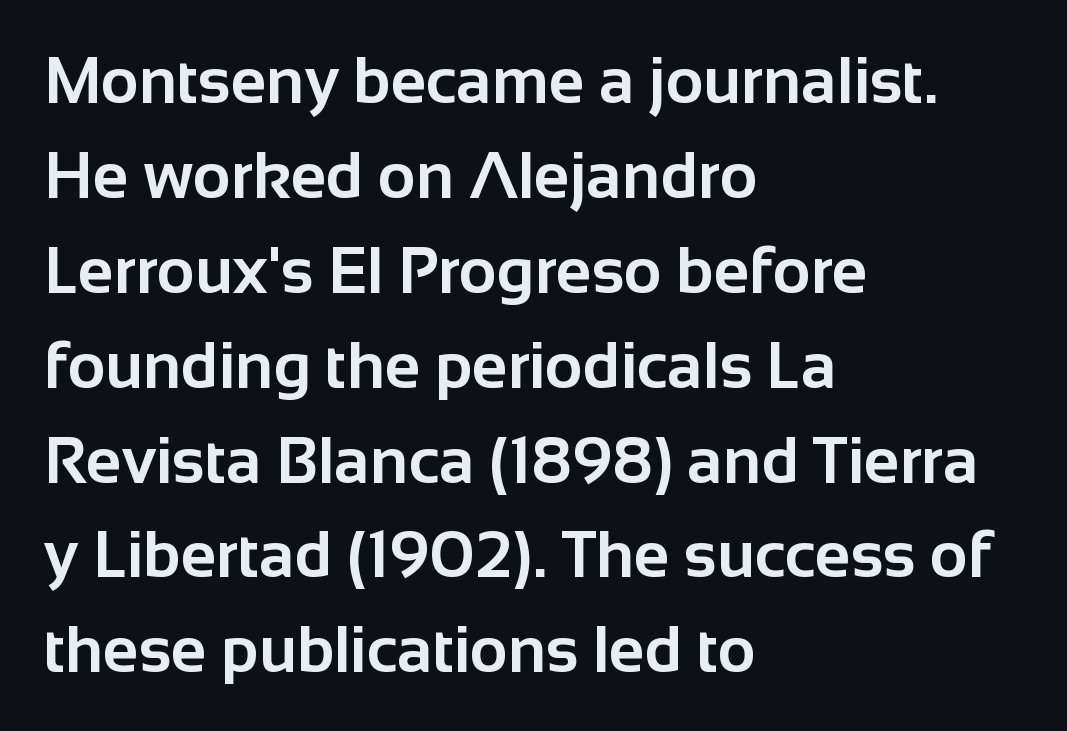
{"serif": "no", "italic": "no", "bold": "yes", "weight": "bold", "width": "normal", "stroke_contrast": "low", "x_height": "medium", "monospaced": "no", "underline": "no", "align": "left", "line_spacing": "normal", "line_spacing_ratio": 1.46, "letter_spacing": "normal", "letter_spacing_em": 0.0, "glyph_px": 65}
